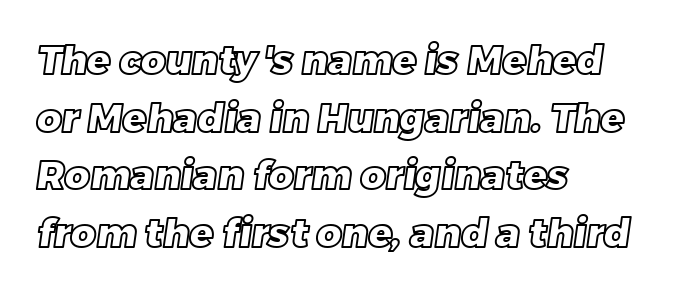
The image shows 39 px text type; set left-aligned, normal line spacing (1.48x), normal letter spacing, not underlined; a large x-height.
